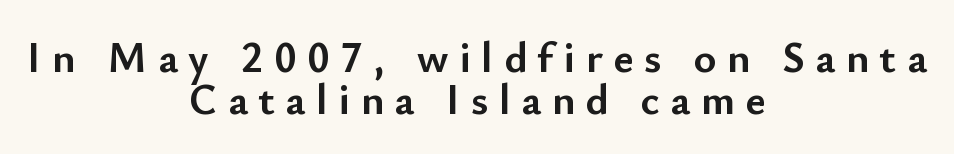
The image shows 43 px semibold sans-serif type, upright; set centered, tight line spacing (0.98x), unusually wide letter spacing (+0.25 em), not underlined; low stroke contrast and a small x-height.
